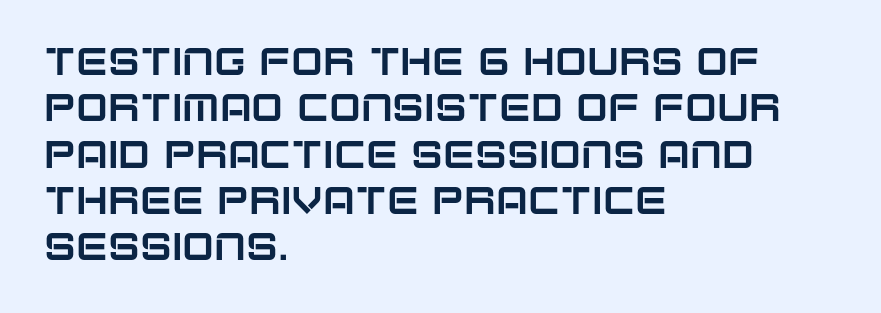
Q: Is the text italic (slanted)? A: No, it is upright.
Q: Is the typeface a serif or a sans-serif typeface? A: Sans-serif.
Q: Is the text underlined? A: No.
Q: How is the paragraph aligned? A: Left-aligned.
Q: Is the spacing between letters normal or unusually wide? A: Normal.
Q: Width (condensed, normal, or wide)? A: Normal.
Q: Stroke contrast? A: Low.
Q: x-height? A: Large.
Q: Monospaced? A: No.
